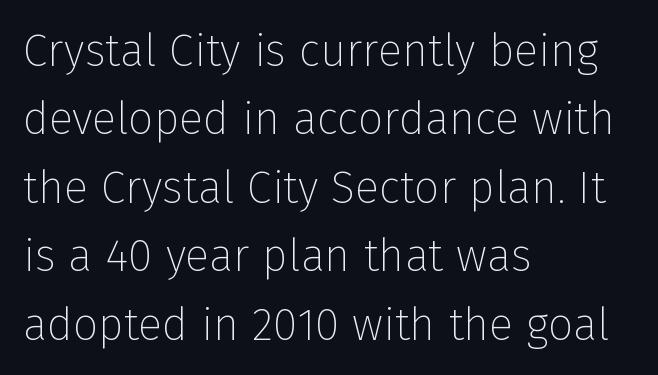
Heft: none added — not bold. Students, observe: this is what conventionally led text looks like. The passage shown is typed in a proportional face where columns would drift. Style check: upright.
